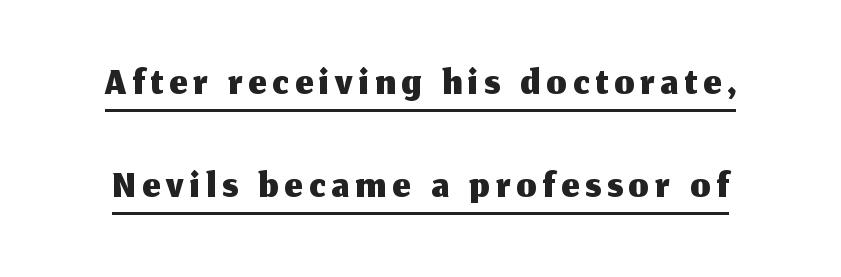
{"serif": "no", "italic": "no", "width": "normal", "stroke_contrast": "medium", "x_height": "medium", "monospaced": "no", "underline": "yes", "line_spacing": "normal", "line_spacing_ratio": 1.63, "glyph_px": 63}
